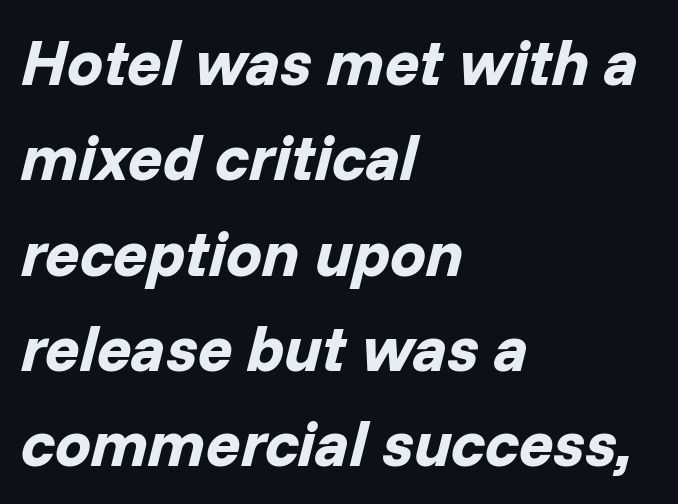
The image shows 64 px bold type, italic (leaning right); set left-aligned, normal line spacing (1.49x), normal letter spacing, not underlined; low stroke contrast and a medium x-height.
